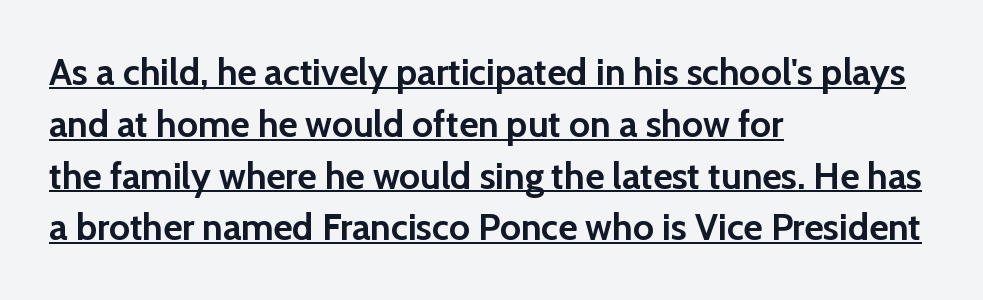
Notice how a bar underscores the lettering throughout. This sample has the flowing, uneven cadence of proportional lettering. What stands out about the letter spacing? Nothing — it is the standard amount. Do the letters lean? They stand straight.
